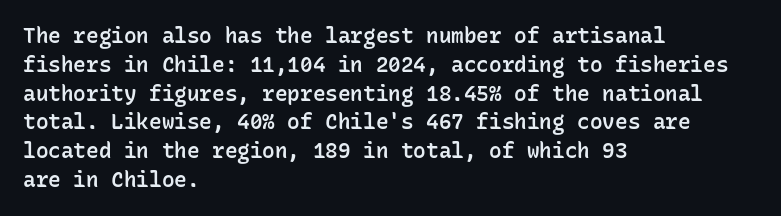
Underlining? Definitely not there. Posture: vertical. The space between consecutive lines is moderate. The paragraph has a hard left edge and a soft right edge. The line texture is even and compact thanks to regular tracking.
